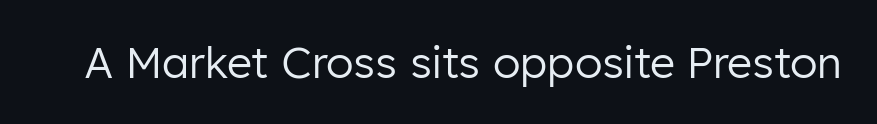
The image shows 43 px regular-weight sans-serif type, upright; set normal letter spacing, not underlined; low stroke contrast and a medium x-height.
